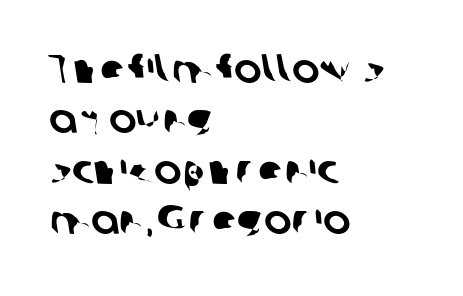
The image shows 41 px sans-serif type; set left-aligned, line spacing 1.23x, normal letter spacing, not underlined; low stroke contrast and a medium x-height.
